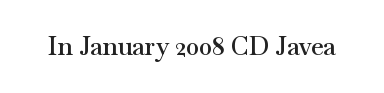
Q: Is the text bold? A: Semi-bold.
Q: Is the text italic (slanted)? A: No, it is upright.
Q: Is the text underlined? A: No.
Q: Is the spacing between letters normal or unusually wide? A: Normal.
